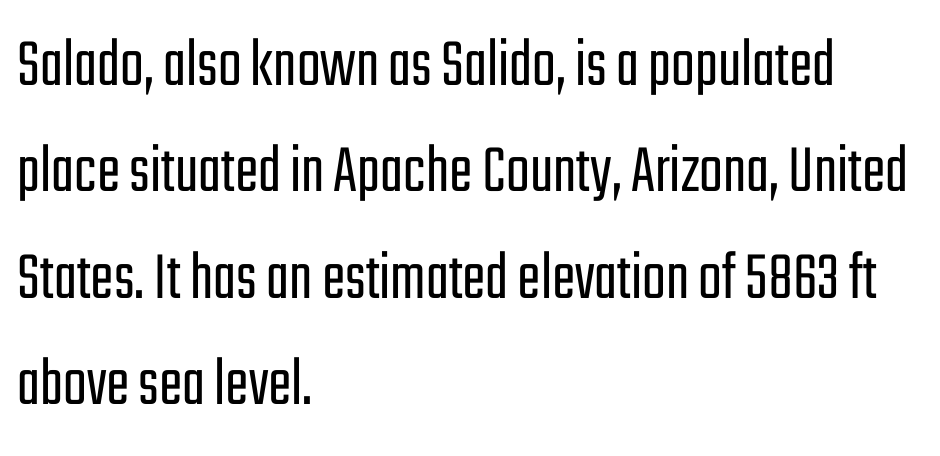
{"serif": "no", "italic": "no", "bold": "no", "weight": "light", "width": "condensed", "stroke_contrast": "low", "x_height": "medium", "monospaced": "no", "underline": "no", "align": "left", "line_spacing": "normal", "line_spacing_ratio": 1.52, "letter_spacing": "normal", "letter_spacing_em": 0.0, "glyph_px": 70}
